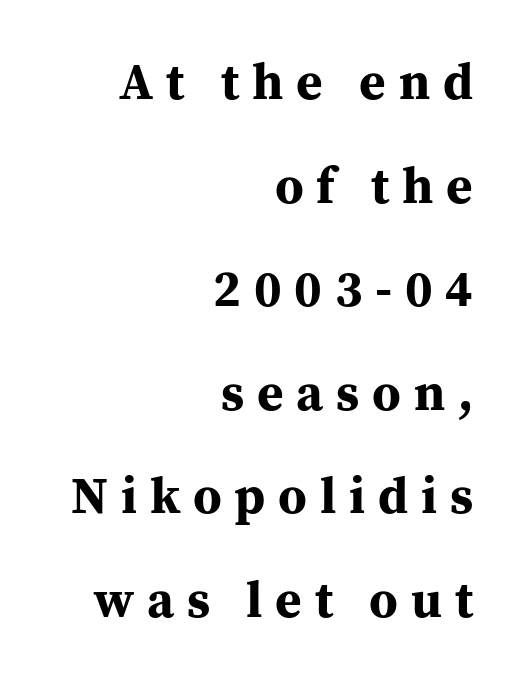
{"serif": "yes", "italic": "no", "bold": "yes", "weight": "bold", "width": "normal", "stroke_contrast": "medium", "x_height": "medium", "monospaced": "no", "underline": "no", "align": "right", "line_spacing": "loose", "line_spacing_ratio": 2.03, "letter_spacing": "wide", "letter_spacing_em": 0.25, "glyph_px": 51}
